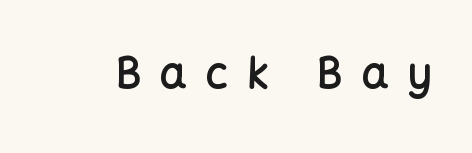
The image shows 43 px semibold sans-serif type, upright; set unusually wide letter spacing (+0.44 em), not underlined; low stroke contrast and a medium x-height.
